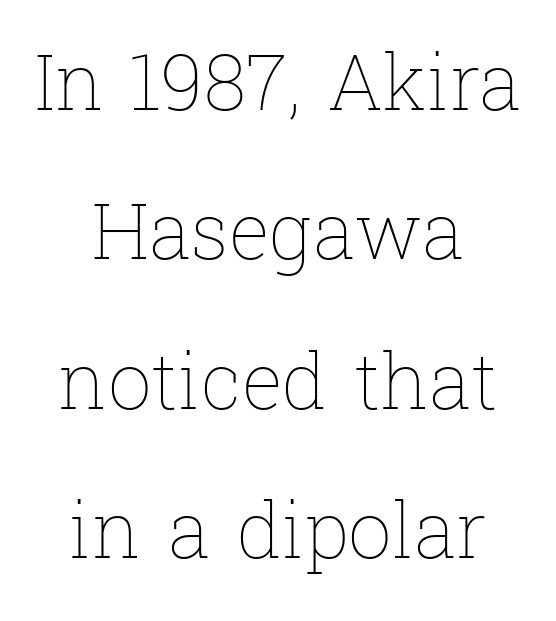
Q: Is the text bold? A: No.
Q: Is the text italic (slanted)? A: No, it is upright.
Q: Is the text underlined? A: No.
Q: How is the paragraph aligned? A: Centered.
Q: Is the spacing between letters normal or unusually wide? A: Normal.
Q: Is the spacing between lines tight, normal or loose? A: Loose.
Q: Width (condensed, normal, or wide)? A: Normal.
Q: Stroke contrast? A: Low.
Q: x-height? A: Medium.
Q: Monospaced? A: No.
